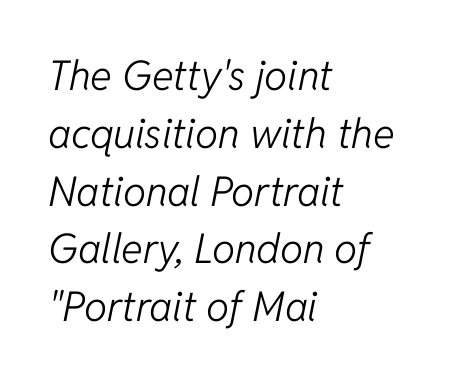
{"italic": "yes", "lean": "right", "slant_degrees": 11, "bold": "no", "weight": "light", "width": "normal", "stroke_contrast": "low", "x_height": "medium", "monospaced": "no", "underline": "no", "align": "left", "line_spacing": "normal", "line_spacing_ratio": 1.41, "letter_spacing": "normal", "letter_spacing_em": 0.0, "glyph_px": 41}
